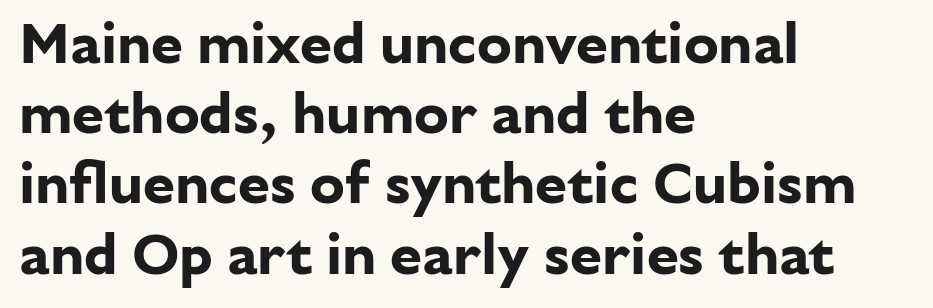
These words are printed bold, with thick strokes throughout. Do the characters align in a grid? No, the font is proportional. The paragraph shown leans on its left margin. The words here are not underlined. Stroke terminals: plain, sans-serif.
